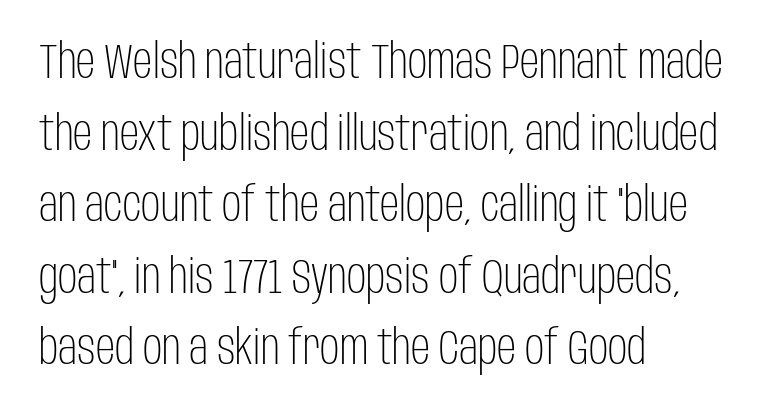
{"serif": "no", "italic": "no", "bold": "no", "weight": "light", "width": "condensed", "stroke_contrast": "low", "x_height": "large", "monospaced": "no", "underline": "no", "align": "left", "line_spacing": "normal", "line_spacing_ratio": 1.49, "letter_spacing": "normal", "letter_spacing_em": 0.0, "glyph_px": 48}
